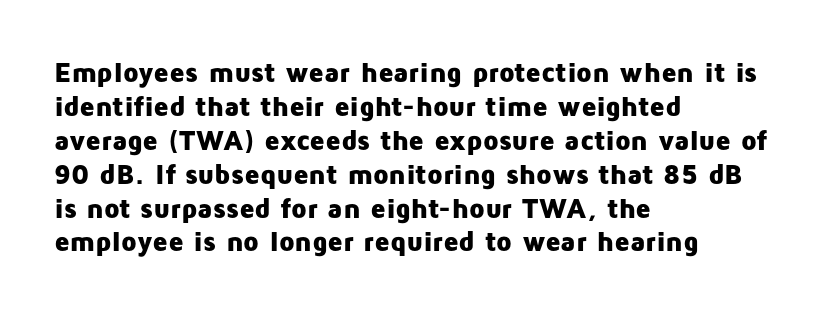
The image shows 28 px heavy sans-serif type, upright; set left-aligned, line spacing 1.21x, normal letter spacing, not underlined; low stroke contrast and a medium x-height.
